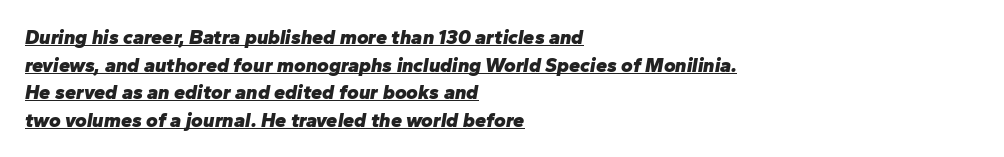
Q: Is the text bold? A: Yes.
Q: Is the text italic (slanted)? A: Yes, it leans right by about 10 degrees.
Q: Is the text underlined? A: Yes.
Q: How is the paragraph aligned? A: Left-aligned.
Q: Is the spacing between letters normal or unusually wide? A: Normal.
Q: Is the spacing between lines tight, normal or loose? A: Normal.
